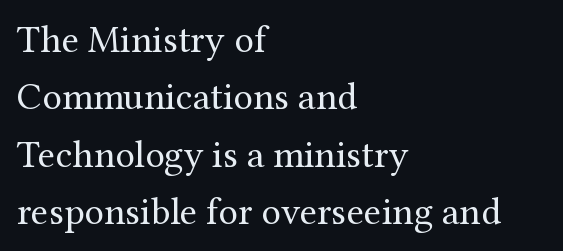
Q: Is the text bold? A: No.
Q: Is the text italic (slanted)? A: No, it is upright.
Q: Is the typeface a serif or a sans-serif typeface? A: Serif.
Q: Is the text underlined? A: No.
Q: How is the paragraph aligned? A: Left-aligned.
Q: Is the spacing between letters normal or unusually wide? A: Normal.
Q: Is the spacing between lines tight, normal or loose? A: Normal.
Q: Width (condensed, normal, or wide)? A: Normal.
Q: Stroke contrast? A: Medium.
Q: x-height? A: Medium.
Q: Monospaced? A: No.
